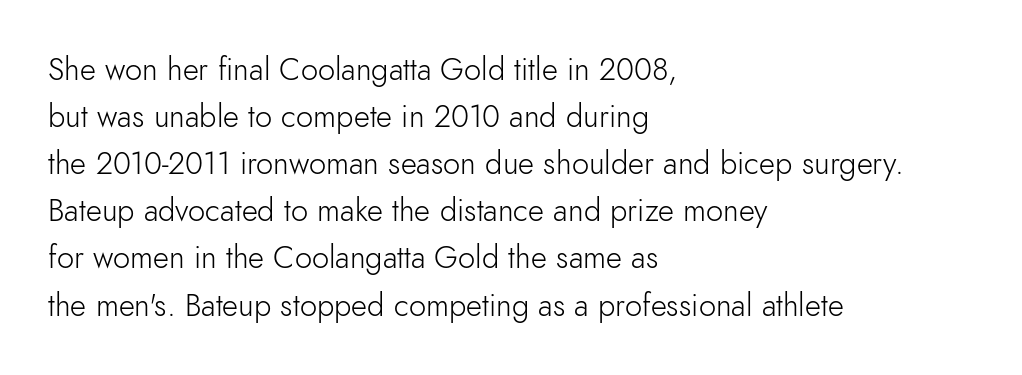
{"serif": "no", "italic": "no", "bold": "no", "weight": "light", "width": "normal", "stroke_contrast": "low", "x_height": "small", "monospaced": "no", "underline": "no", "align": "left", "line_spacing": "normal", "line_spacing_ratio": 1.52, "letter_spacing": "normal", "letter_spacing_em": 0.0, "glyph_px": 31}
